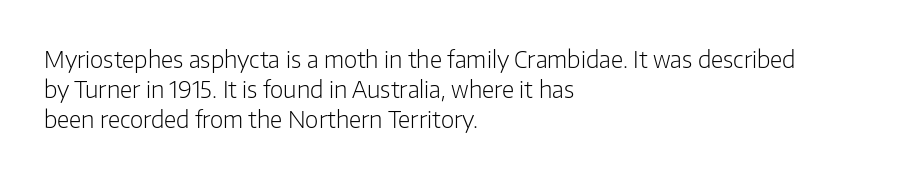
{"italic": "no", "bold": "no", "underline": "no", "align": "left", "line_spacing": "normal", "line_spacing_ratio": 1.3, "letter_spacing": "normal", "letter_spacing_em": 0.0, "glyph_px": 23}
